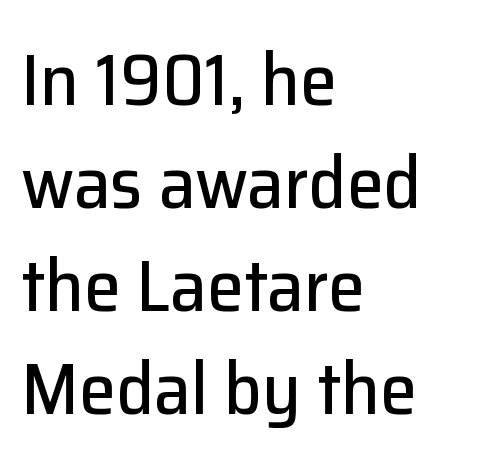
The image shows 74 px sans-serif type, upright; set left-aligned, normal line spacing (1.39x), normal letter spacing, not underlined; low stroke contrast and a medium x-height.
